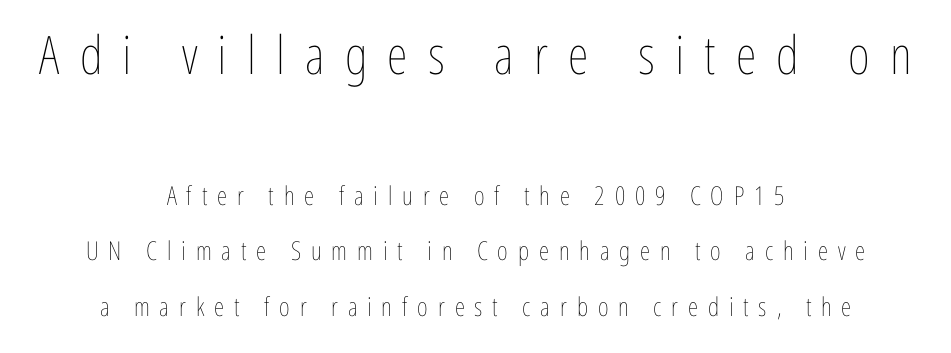
The image shows 53 px thin, condensed type, upright; set centered, loose line spacing (2.14x), unusually wide letter spacing (+0.38 em), not underlined; the first (top) block is 2.04x larger; low stroke contrast and a medium x-height.
